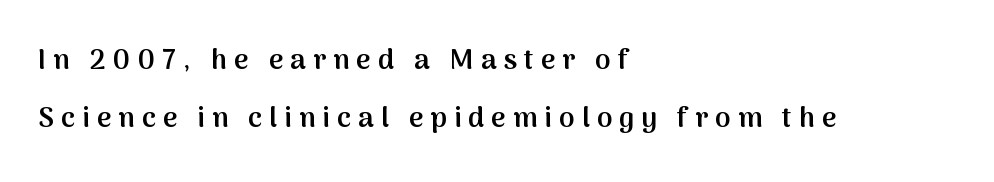
The passage shown is typed in a proportional face where columns would drift. Firm but not heavy-handed strokes: this text is semibold. The face used here is rendered with a markedly widened letterfit. Note: no serifs on the glyphs. Designer's note — italics off, roman on. Only glyphs here, with clear space below each row.
